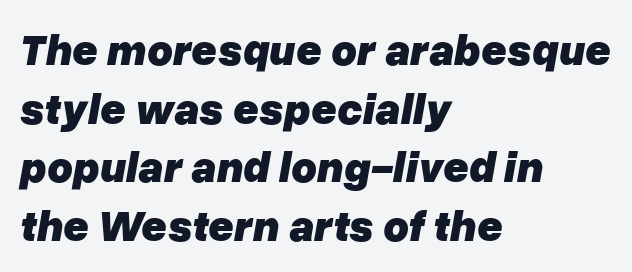
The image shows 44 px heavy type, italic (leaning right); set left-aligned, normal line spacing (1.33x), normal letter spacing, not underlined; low stroke contrast and a medium x-height.
